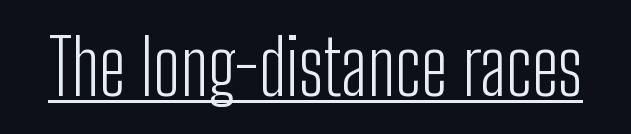
Q: Is the text bold? A: No.
Q: Is the text italic (slanted)? A: No, it is upright.
Q: Is the typeface a serif or a sans-serif typeface? A: Sans-serif.
Q: Is the text underlined? A: Yes.
Q: Is the spacing between letters normal or unusually wide? A: Normal.
Q: Width (condensed, normal, or wide)? A: Condensed.
Q: Stroke contrast? A: Low.
Q: x-height? A: Medium.
Q: Monospaced? A: No.
